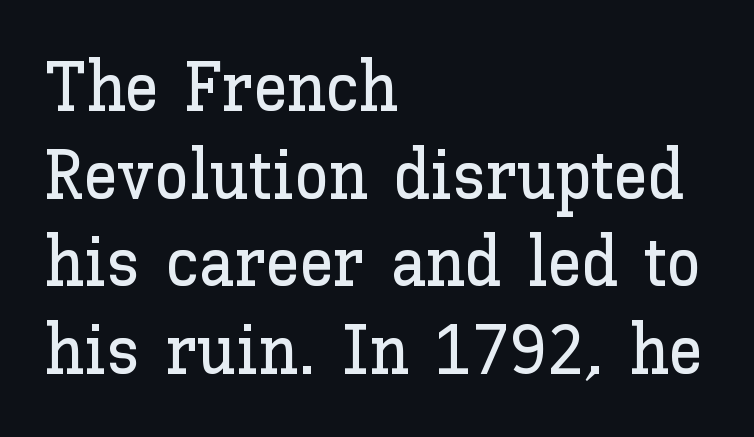
{"italic": "no", "width": "normal", "stroke_contrast": "low", "x_height": "medium", "monospaced": "no", "underline": "no", "align": "left", "line_spacing": "normal", "line_spacing_ratio": 1.27, "letter_spacing": "normal", "letter_spacing_em": 0.0, "glyph_px": 69}
